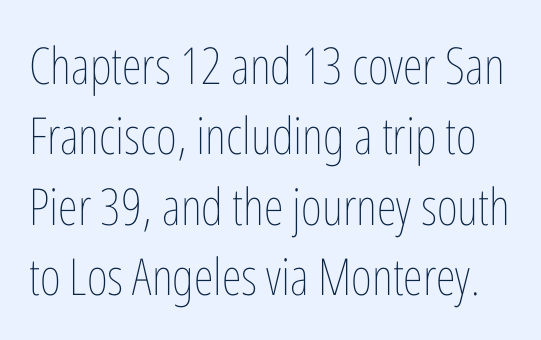
The specimen omits any rule beneath the text block's lines. In terms of letterspacing, this is plain default setting. Stroke mass is kept to a normal reading level or below. Is there much room between lines? A standard amount, neither cramped nor airy. Varying glyph widths throughout — classic text-font behaviour. Unlike italic type, these characters show no tilt at all.
